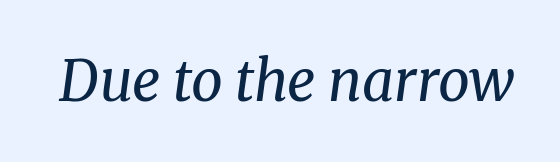
The rendering shows small feet on the letterforms — a serif design. Is this a heavy cut? Hardly; it is regular or lighter. Every character sits at an angle, as italics do. The letters advance in unequal steps, a hallmark of proportional type. How are the letters spaced? Ordinarily, with no added tracking. Descenders hang freely into open space.
